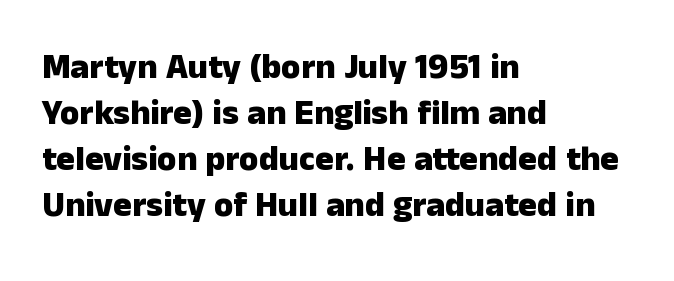
The image shows 35 px heavy sans-serif type, upright; set left-aligned, normal line spacing (1.31x), normal letter spacing, not underlined; low stroke contrast and a medium x-height.
